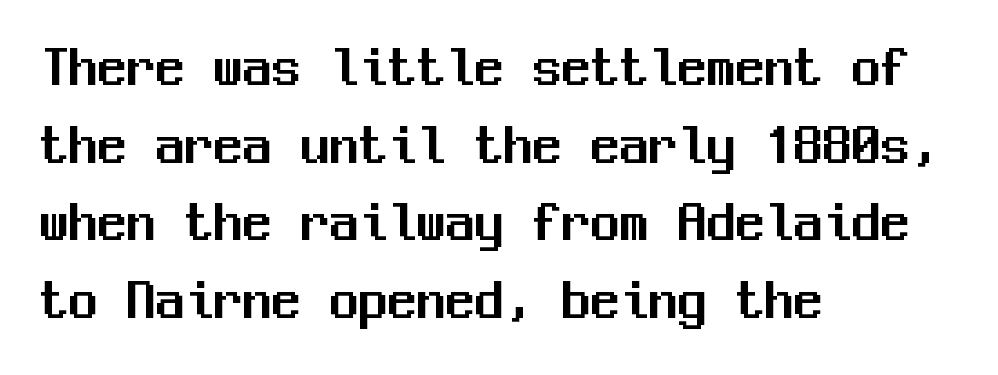
A typesetter would call this monospace, since all characters share one set width. Nothing unusual about the tracking: characters are spaced as the font intends. Horizontally, the lines are justified to the leading edge only. The vertical gap from one line to the next is medium.
